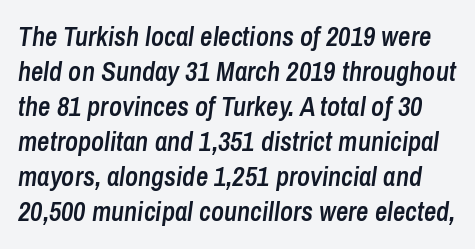
Anything drawn beneath the words? Only blank space. Looking at the ascenders, they clearly lean. A typesetter would call this zero additional tracking. As a designer I'd log this as weight 600, semibold. This sample keeps an unexceptional amount of space between lines.
